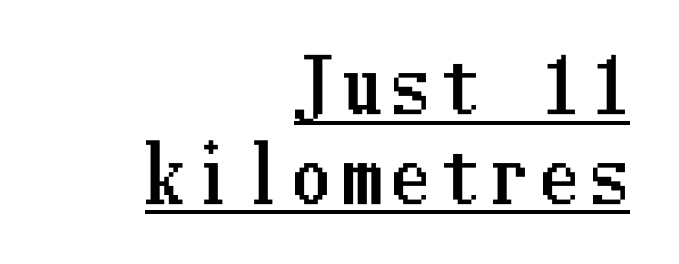
{"italic": "no", "width": "condensed", "stroke_contrast": "low", "x_height": "medium", "underline": "yes", "align": "right", "line_spacing_ratio": 1.23, "glyph_px": 73}
